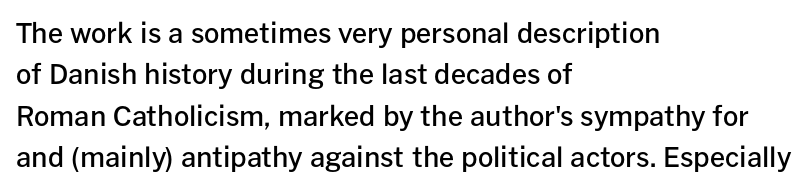
The image shows 27 px text type, upright; set left-aligned, normal line spacing (1.53x), normal letter spacing, not underlined.
